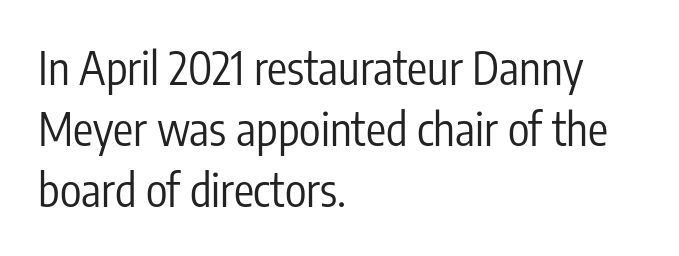
The zone under the glyphs is completely vacant. This is roman type, the default non-slanted kind. Spacing verdict: proportional, widths tailored to each character. Each new line begins a customary step beneath the previous one. Compared with typical body copy, the letter spacing here is the same.
